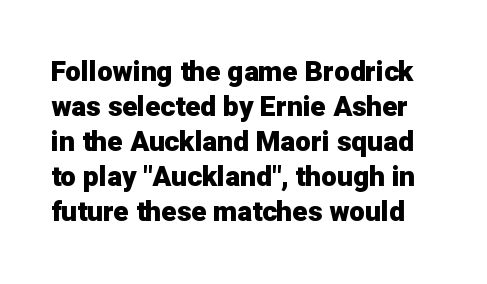
{"serif": "no", "italic": "no", "bold": "yes", "weight": "heavy", "width": "normal", "stroke_contrast": "low", "x_height": "medium", "monospaced": "no", "underline": "no", "line_spacing": "normal", "line_spacing_ratio": 1.25, "letter_spacing": "normal", "letter_spacing_em": 0.0, "glyph_px": 28}
